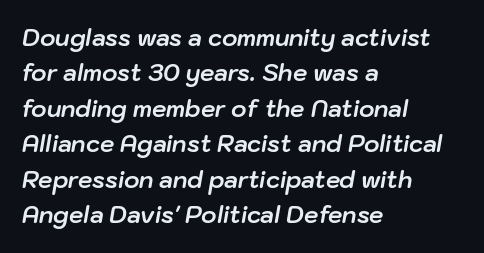
Tall strokes in this sample are angled rather than plumb. Characters follow at the spacing the type designer built in. The paragraph has a hard left edge and a soft right edge. These lines carry a lot of weight — the face is fully bold. The vertical gap from one line to the next is medium.
